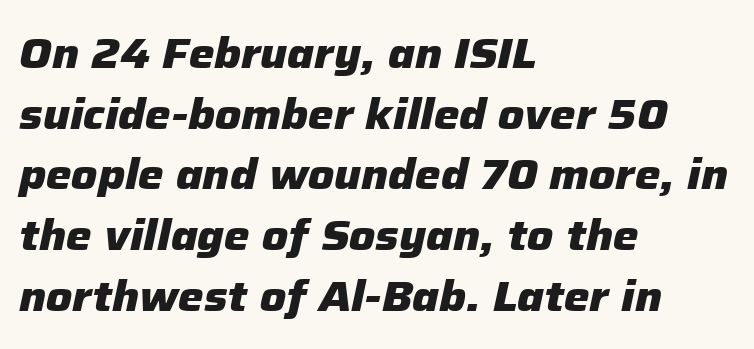
The image shows 43 px heavy type, italic (leaning right); set left-aligned, normal line spacing (1.41x), normal letter spacing, not underlined; low stroke contrast and a medium x-height.
